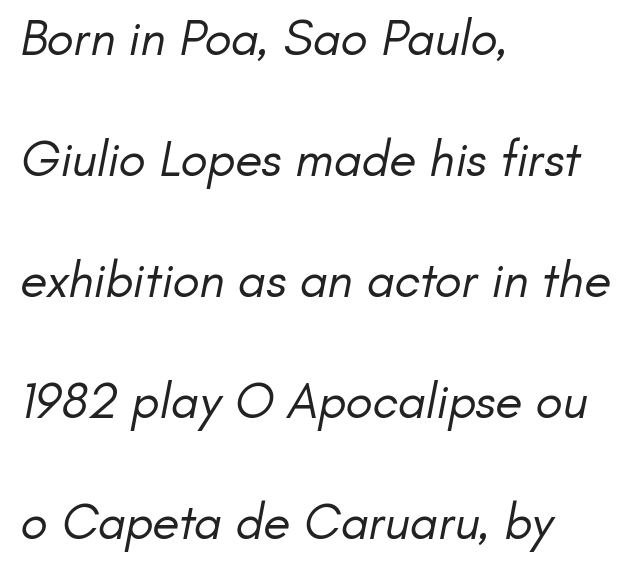
Q: Is the text bold? A: No.
Q: Is the typeface a serif or a sans-serif typeface? A: Sans-serif.
Q: Is the text underlined? A: No.
Q: How is the paragraph aligned? A: Left-aligned.
Q: Is the spacing between letters normal or unusually wide? A: Normal.
Q: Is the spacing between lines tight, normal or loose? A: Loose.
Q: Width (condensed, normal, or wide)? A: Normal.
Q: Stroke contrast? A: Low.
Q: x-height? A: Small.
Q: Monospaced? A: No.
